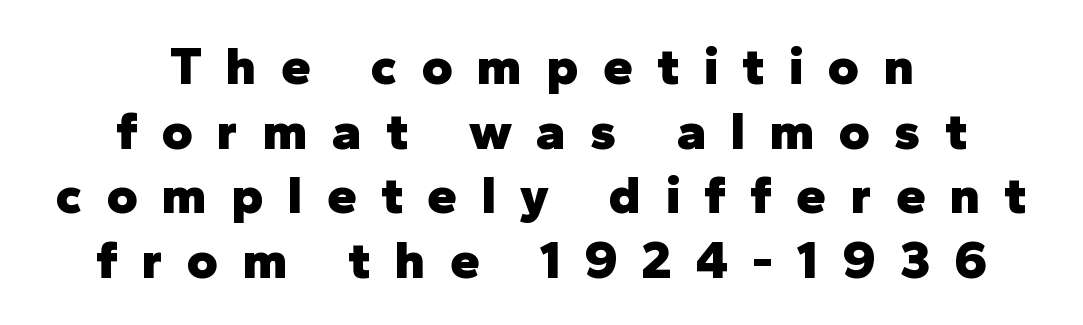
{"serif": "no", "italic": "no", "bold": "yes", "weight": "heavy", "width": "normal", "stroke_contrast": "low", "x_height": "medium", "monospaced": "no", "underline": "no", "align": "center", "line_spacing_ratio": 1.22, "letter_spacing": "wide", "letter_spacing_em": 0.46, "glyph_px": 53}
